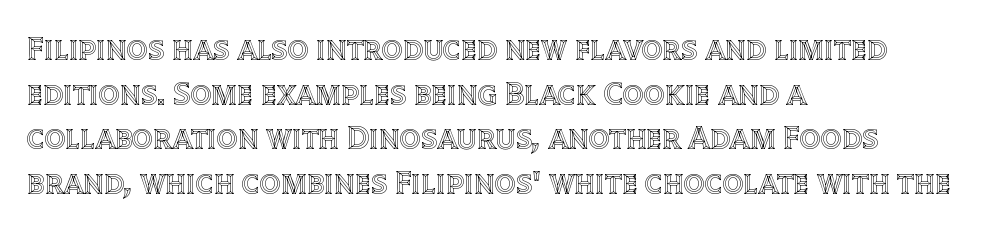
The image shows 33 px text type, upright; set left-aligned, normal line spacing (1.35x), normal letter spacing, not underlined; a large x-height.
